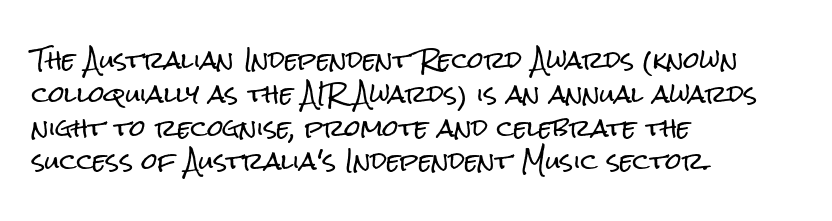
Q: Is the text italic (slanted)? A: No, it is upright.
Q: Is the text underlined? A: No.
Q: How is the paragraph aligned? A: Left-aligned.
Q: Is the spacing between letters normal or unusually wide? A: Normal.
Q: Is the spacing between lines tight, normal or loose? A: Normal.
